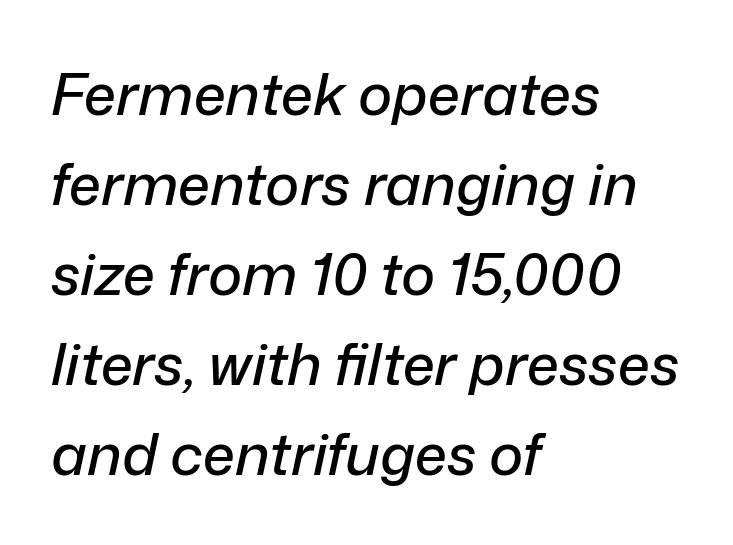
The image shows 58 px text type, italic (leaning right); set left-aligned, normal line spacing (1.55x), normal letter spacing, not underlined; low stroke contrast and a medium x-height.
